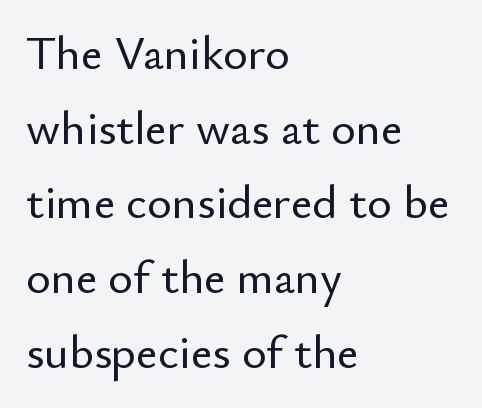
{"serif": "no", "italic": "no", "width": "normal", "stroke_contrast": "low", "x_height": "small", "monospaced": "no", "underline": "no", "align": "left", "line_spacing": "normal", "line_spacing_ratio": 1.59, "letter_spacing": "normal", "letter_spacing_em": 0.0, "glyph_px": 47}
